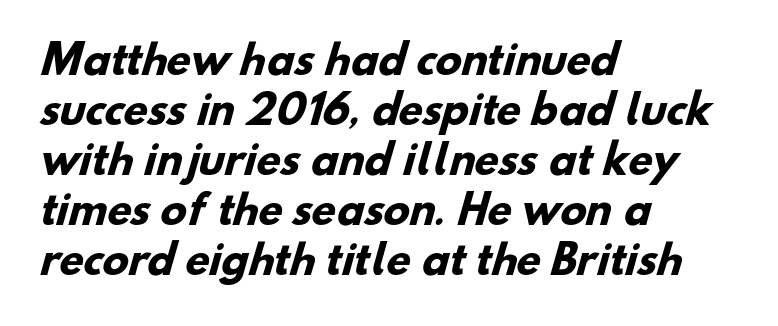
{"serif": "no", "bold": "yes", "weight": "heavy", "width": "normal", "stroke_contrast": "low", "x_height": "small", "monospaced": "no", "underline": "no", "align": "left", "line_spacing": "normal", "line_spacing_ratio": 1.28, "letter_spacing": "normal", "letter_spacing_em": 0.0, "glyph_px": 39}
